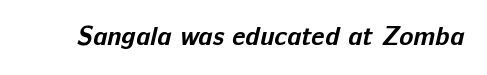
Q: Is the text bold? A: Yes.
Q: Is the text underlined? A: No.
Q: Is the spacing between letters normal or unusually wide? A: Normal.
